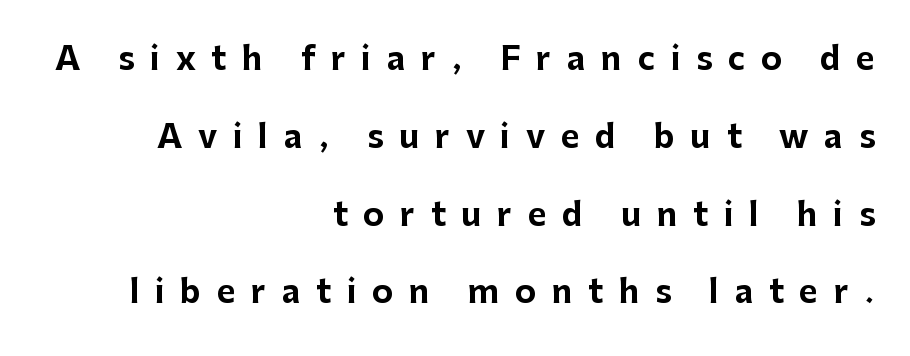
Q: Is the text bold? A: Yes.
Q: Is the text italic (slanted)? A: No, it is upright.
Q: Is the typeface a serif or a sans-serif typeface? A: Sans-serif.
Q: Is the text underlined? A: No.
Q: How is the paragraph aligned? A: Right-aligned.
Q: Is the spacing between letters normal or unusually wide? A: Unusually wide.
Q: Is the spacing between lines tight, normal or loose? A: Loose.
Q: Width (condensed, normal, or wide)? A: Normal.
Q: Stroke contrast? A: Low.
Q: x-height? A: Medium.
Q: Monospaced? A: No.
